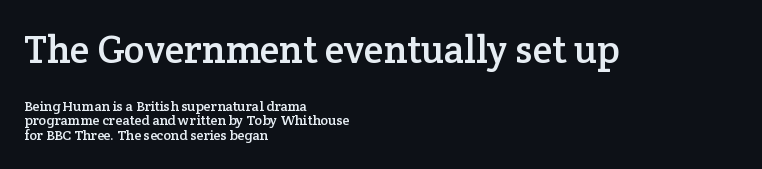
The image shows 39 px serif type, upright; set left-aligned, tight line spacing (1.06x), normal letter spacing, not underlined; the first (top) block is 2.79x larger; low stroke contrast and a medium x-height.
